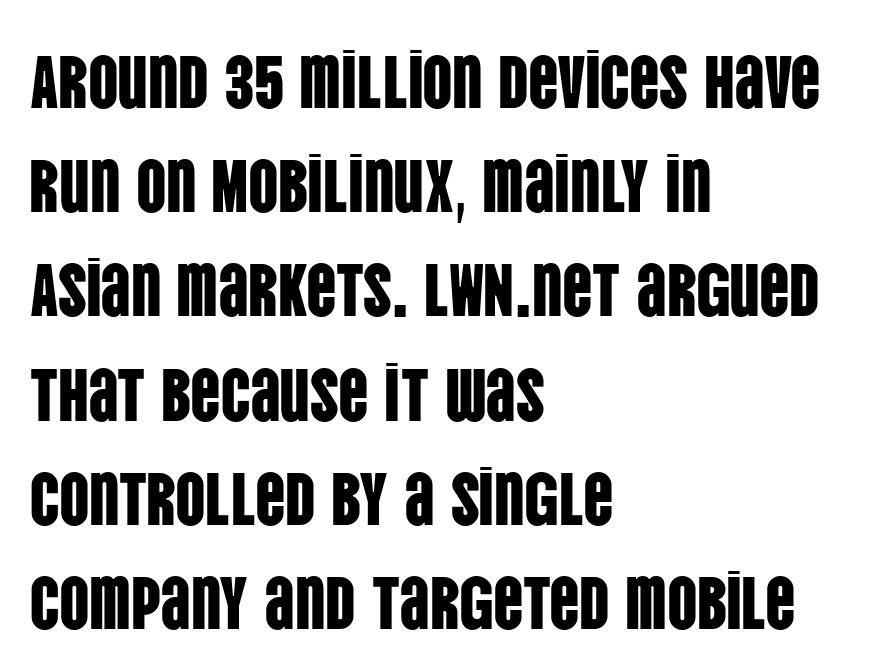
The image shows 75 px condensed sans-serif type, upright; set left-aligned, normal line spacing (1.39x), normal letter spacing, not underlined; low stroke contrast and a large x-height.
